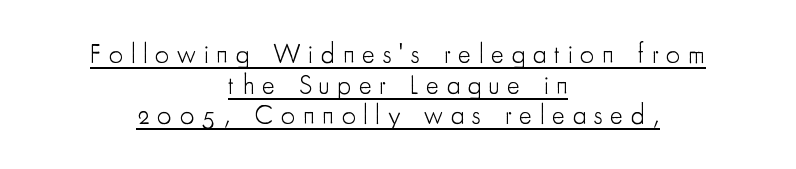
The image shows 27 px text type, upright; set centered, tight line spacing (1.13x), unusually wide letter spacing (+0.29 em), underlined.
